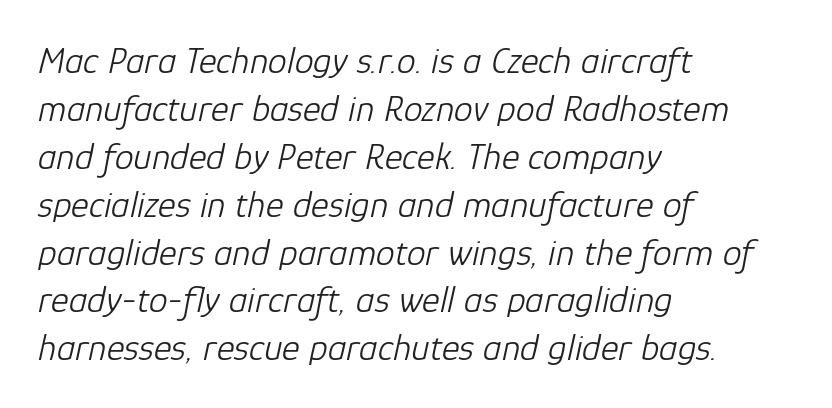
{"italic": "yes", "lean": "right", "slant_degrees": 12, "bold": "no", "weight": "light", "width": "normal", "stroke_contrast": "low", "x_height": "medium", "monospaced": "no", "underline": "no", "align": "left", "line_spacing": "normal", "line_spacing_ratio": 1.26, "letter_spacing": "normal", "letter_spacing_em": 0.0, "glyph_px": 38}
